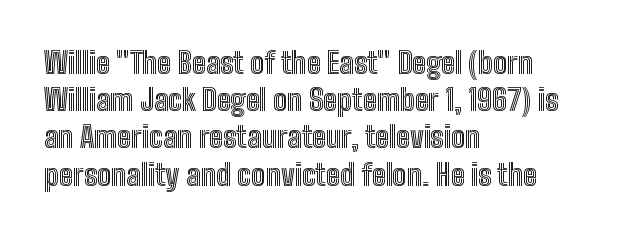
The image shows 30 px condensed type, upright; set left-aligned, line spacing 1.24x, normal letter spacing, not underlined; a medium x-height.
